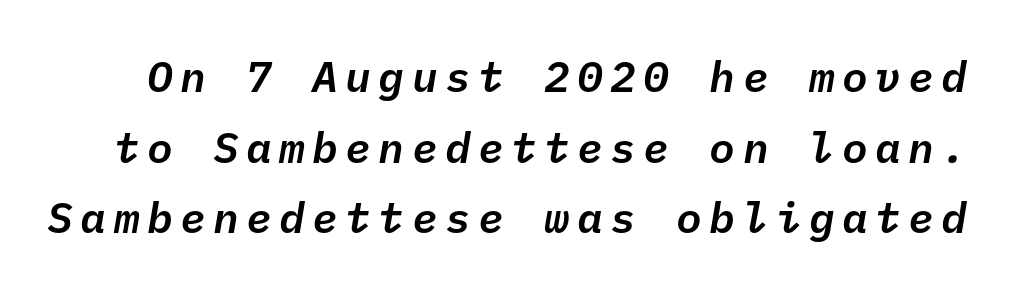
Spacing verdict: monospaced, one width for all characters. Tall strokes in this sample are angled rather than plumb. Quick note: interline space is typical. Has an underline been added? It has not.
